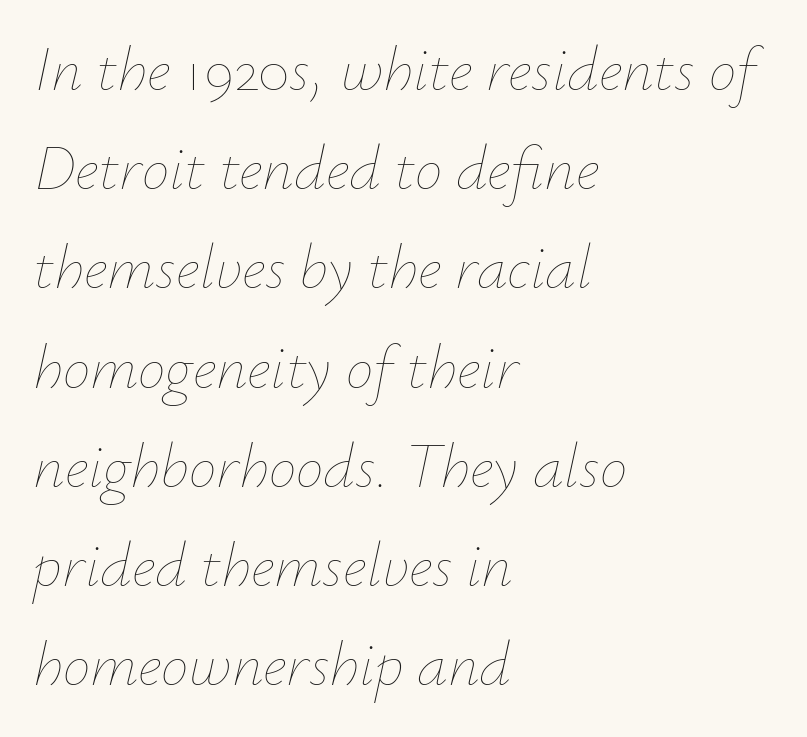
These lines stack with their left ends in a neat column. These lines keep a tight, regular rhythm from letter to letter. The passage shown leans; its letterforms are oblique. Proportional: the letters do not fall into vertical columns. Is the stroke heavy? The answer is a plain regular-or-lighter.
